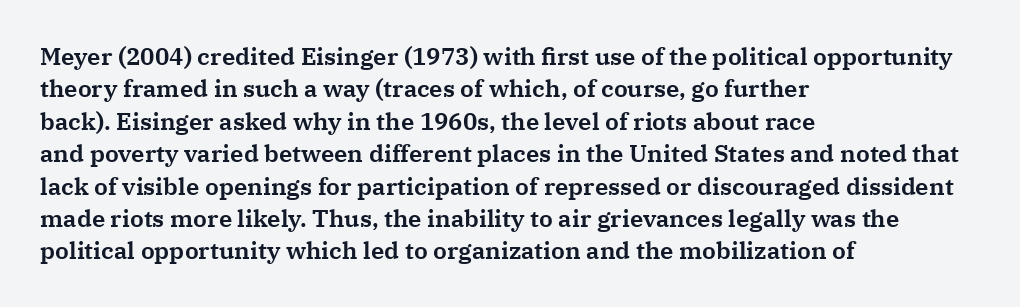
Q: Is the text italic (slanted)? A: No, it is upright.
Q: Is the text underlined? A: No.
Q: How is the paragraph aligned? A: Left-aligned.
Q: Is the spacing between letters normal or unusually wide? A: Normal.
Q: Is the spacing between lines tight, normal or loose? A: Normal.
